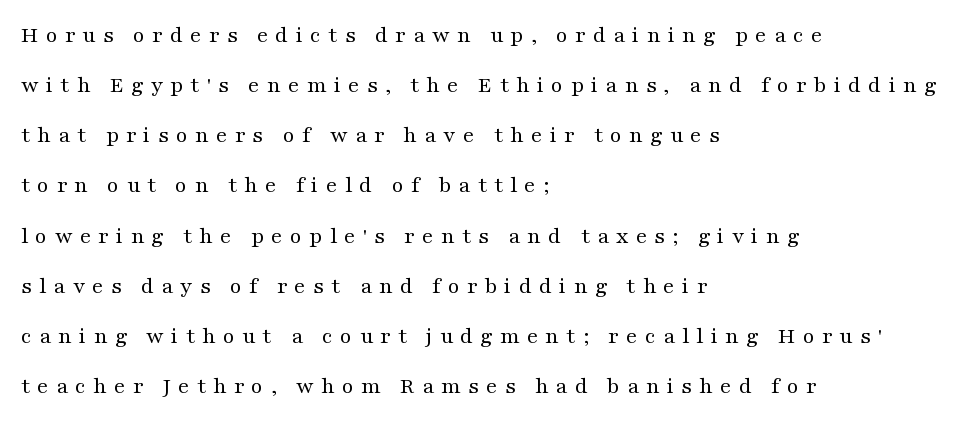
The image shows 23 px text type, upright; set left-aligned, loose line spacing (2.18x), unusually wide letter spacing (+0.31 em), not underlined.
